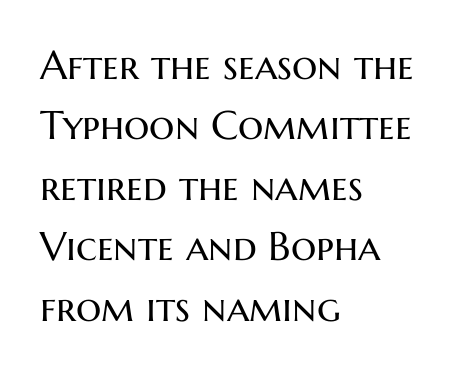
The image shows 40 px regular-weight sans-serif type, upright; set left-aligned, normal line spacing (1.51x), normal letter spacing, not underlined; medium stroke contrast and a medium x-height.
